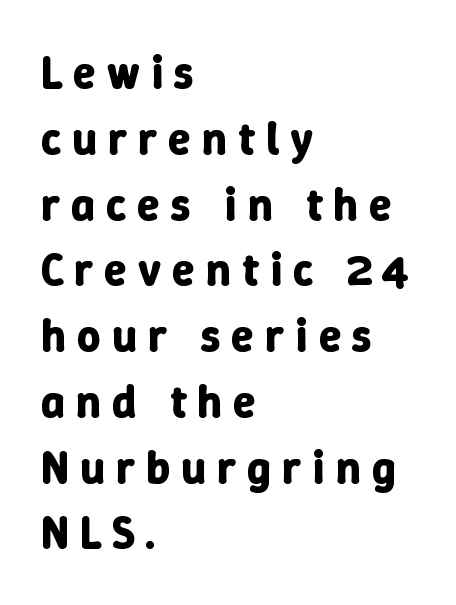
Q: Is the text bold? A: Yes.
Q: Is the text italic (slanted)? A: No, it is upright.
Q: Is the text underlined? A: No.
Q: How is the paragraph aligned? A: Left-aligned.
Q: Is the spacing between letters normal or unusually wide? A: Unusually wide.
Q: Is the spacing between lines tight, normal or loose? A: Normal.
Q: Width (condensed, normal, or wide)? A: Normal.
Q: Stroke contrast? A: Low.
Q: x-height? A: Medium.
Q: Monospaced? A: No.
